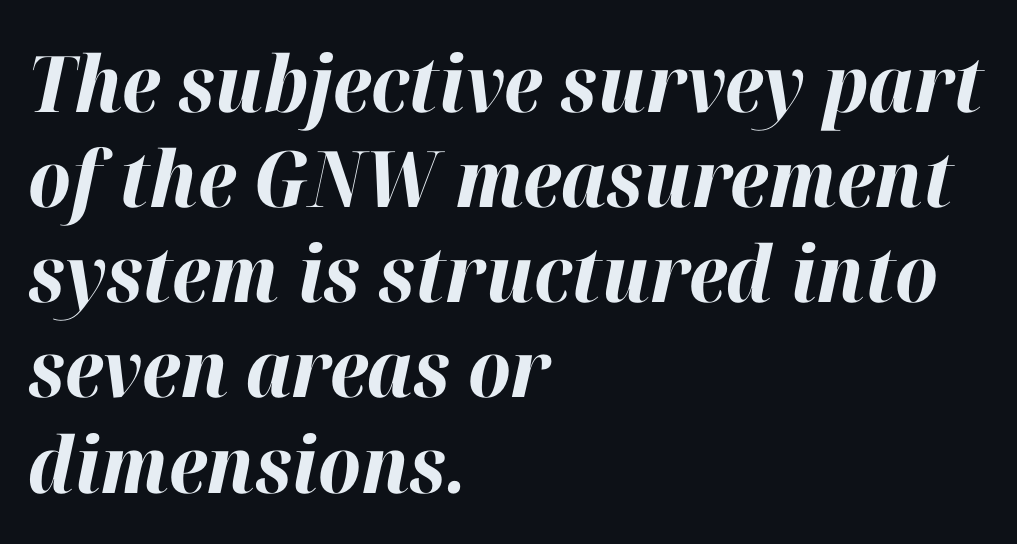
{"italic": "yes", "lean": "right", "slant_degrees": 12, "bold": "yes", "weight": "bold", "width": "normal", "stroke_contrast": "high", "x_height": "medium", "monospaced": "no", "underline": "no", "align": "left", "line_spacing_ratio": 1.22, "letter_spacing": "normal", "letter_spacing_em": 0.0, "glyph_px": 78}
